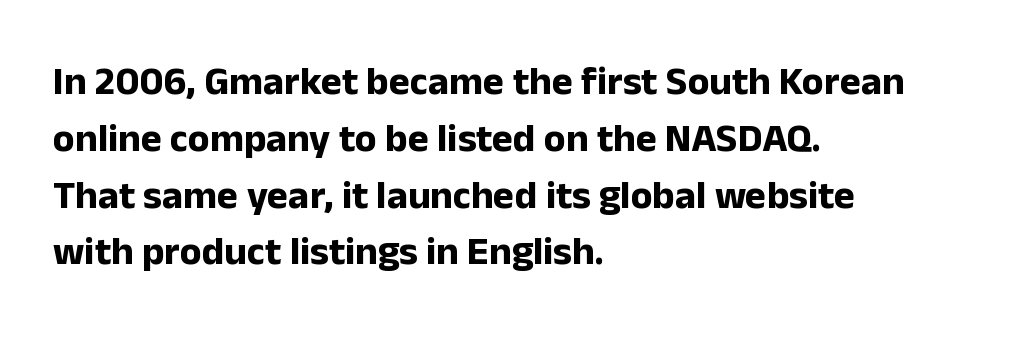
The image shows 40 px bold sans-serif type, upright; set left-aligned, normal line spacing (1.42x), normal letter spacing, not underlined; low stroke contrast and a medium x-height.
